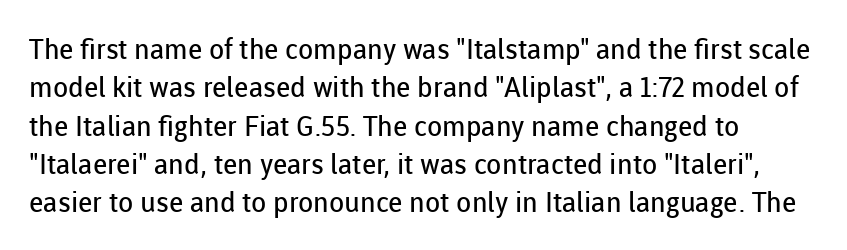
{"serif": "no", "italic": "no", "bold": "no", "weight": "regular", "width": "normal", "stroke_contrast": "low", "x_height": "medium", "monospaced": "no", "underline": "no", "line_spacing": "normal", "line_spacing_ratio": 1.37, "letter_spacing": "normal", "letter_spacing_em": 0.0, "glyph_px": 28}
